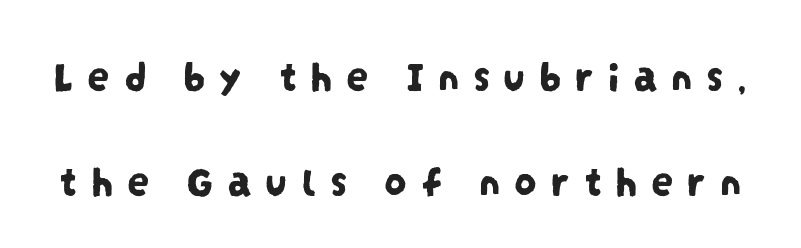
{"serif": "no", "width": "condensed", "stroke_contrast": "low", "x_height": "large", "monospaced": "no", "underline": "no", "line_spacing": "loose", "line_spacing_ratio": 2.34, "letter_spacing": "wide", "letter_spacing_em": 0.29, "glyph_px": 45}
